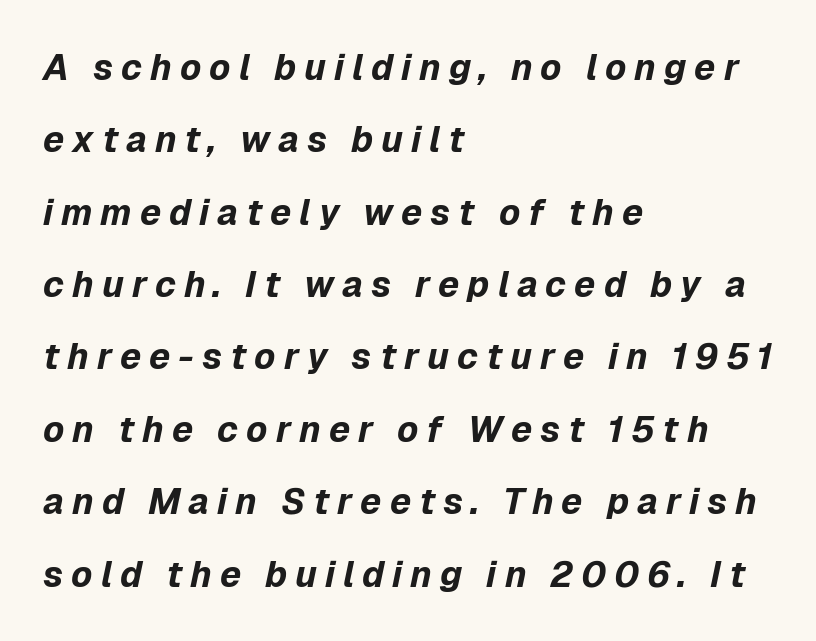
{"italic": "yes", "lean": "right", "slant_degrees": 12, "bold": "yes", "weight": "bold", "width": "normal", "stroke_contrast": "low", "x_height": "medium", "monospaced": "no", "underline": "no", "align": "left", "line_spacing": "loose", "line_spacing_ratio": 2.01, "letter_spacing": "wide", "letter_spacing_em": 0.22, "glyph_px": 36}
